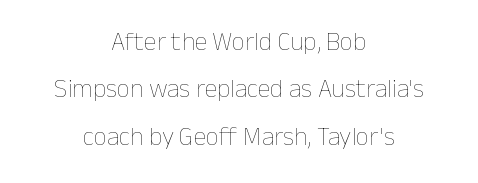
The image shows 26 px text type, upright; set centered, line spacing 1.82x, normal letter spacing, not underlined.
